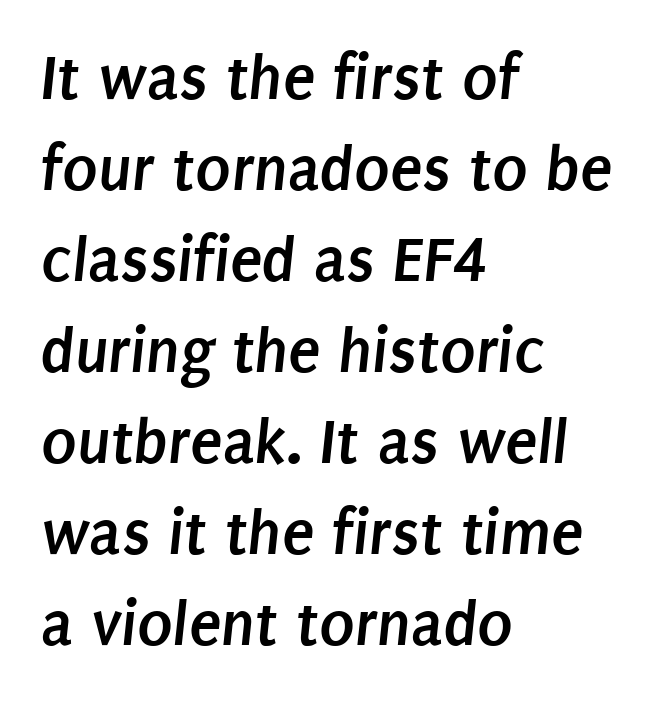
Q: Is the text bold? A: Yes.
Q: Is the typeface a serif or a sans-serif typeface? A: Sans-serif.
Q: Is the text underlined? A: No.
Q: How is the paragraph aligned? A: Left-aligned.
Q: Is the spacing between letters normal or unusually wide? A: Normal.
Q: Is the spacing between lines tight, normal or loose? A: Normal.
Q: Width (condensed, normal, or wide)? A: Condensed.
Q: Stroke contrast? A: Low.
Q: x-height? A: Large.
Q: Monospaced? A: No.
